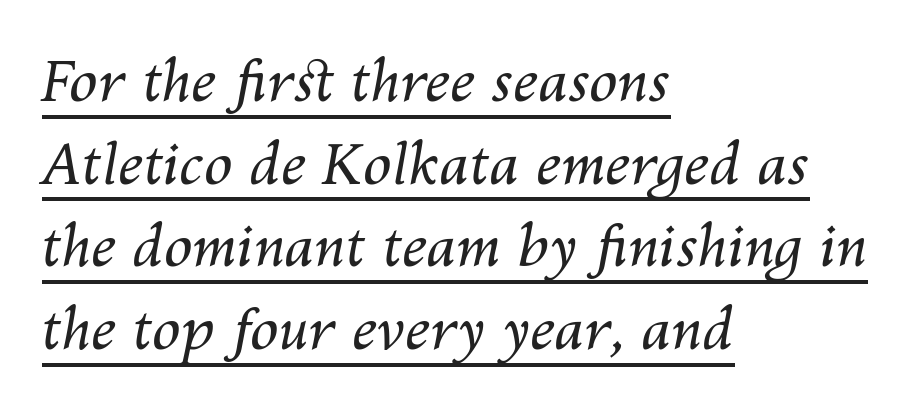
It's the slanting kind of type. Each letter keeps its own natural width here, so spacing adapts to shape. The font sits on the lighter half of the weight spectrum, regular included. Tracking here is standard; glyphs follow each other at the usual distance.
